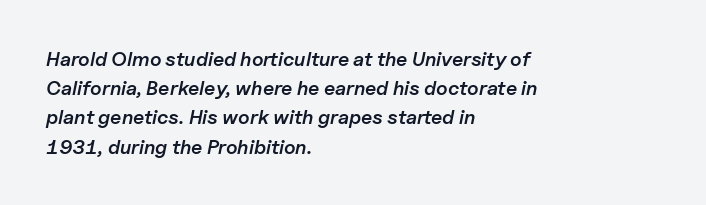
The type is set solid horizontally, with unmodified tracking. The ragged edge is on the right, which tells us the setting is flush left. Rule under the text: the space is simply empty. The space between consecutive lines is moderate. Stroke thickness is moderately raised; the sample reads as semibold. There's an unmistakable incline to the writing here.
